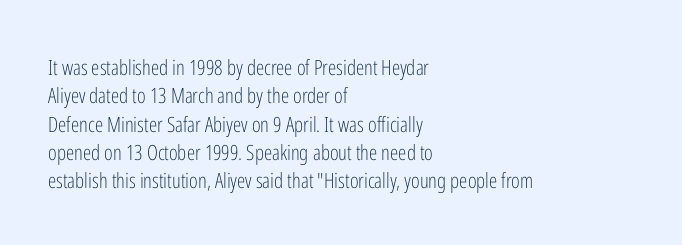
Evenly set lines give the paragraph a standard silhouette. Students, note that the glyphs here touch the page at normal intervals. In terms of posture, this sample is upright. Typeset ragged right — the left edge is the straight one.
